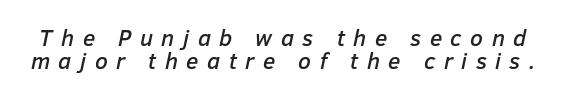
The rendering uses a small line-height, squeezing the rows. The face used here has a pronounced slope to its letters. Rule under the text: the space is simply empty. There is plenty of visible air inserted between adjacent glyphs.
